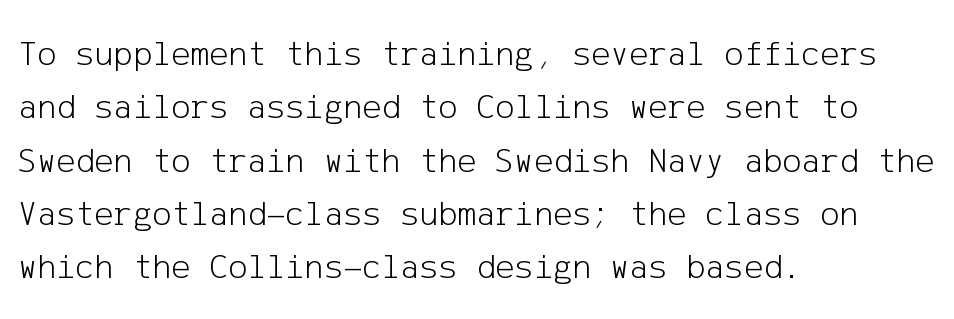
The image shows 36 px light sans-serif type, upright; set left-aligned, normal line spacing (1.48x), normal letter spacing, not underlined; low stroke contrast and a medium x-height.
